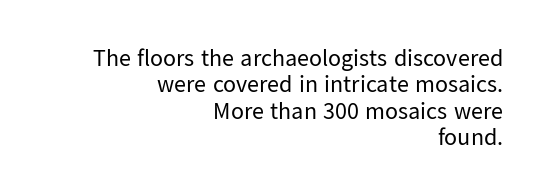
Q: Is the text bold? A: No.
Q: Is the text italic (slanted)? A: No, it is upright.
Q: Is the text underlined? A: No.
Q: How is the paragraph aligned? A: Right-aligned.
Q: Is the spacing between letters normal or unusually wide? A: Normal.
Q: Is the spacing between lines tight, normal or loose? A: Tight.
